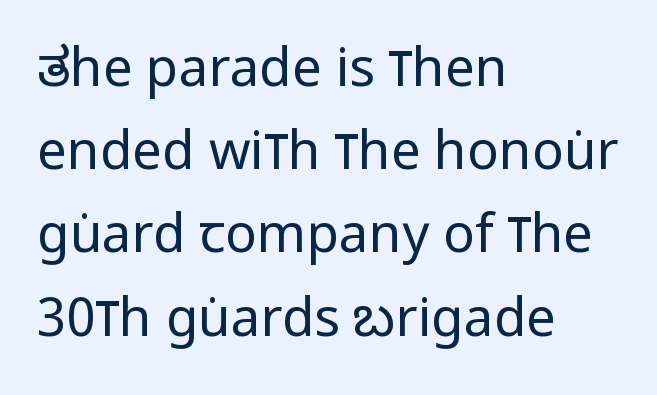
{"serif": "no", "italic": "no", "bold": "no", "weight": "regular", "width": "condensed", "stroke_contrast": "low", "x_height": "large", "monospaced": "no", "underline": "no", "align": "left", "line_spacing": "normal", "line_spacing_ratio": 1.57, "letter_spacing": "normal", "letter_spacing_em": 0.0, "glyph_px": 53}
